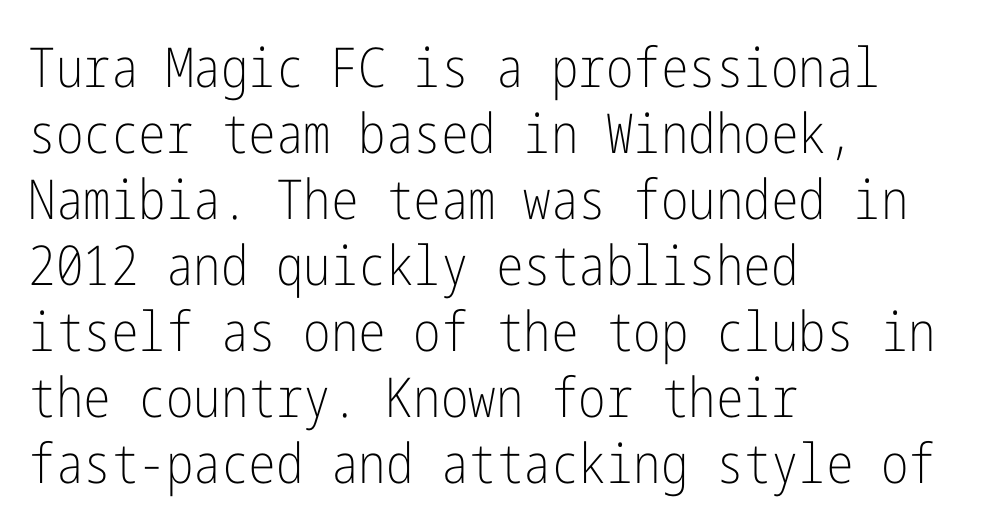
{"serif": "no", "italic": "no", "bold": "no", "weight": "light", "width": "condensed", "stroke_contrast": "low", "x_height": "medium", "underline": "no", "align": "left", "line_spacing_ratio": 1.2, "letter_spacing": "normal", "letter_spacing_em": 0.0, "glyph_px": 55}
